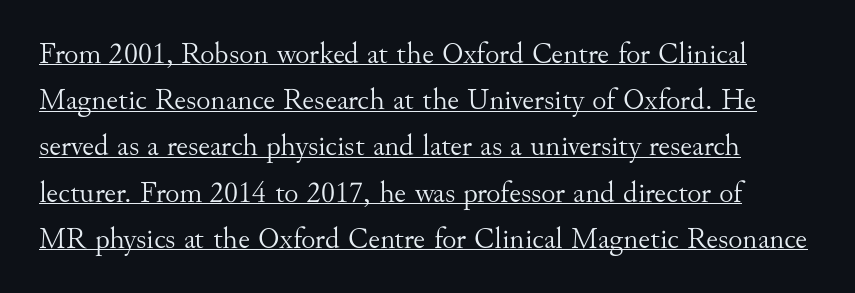
{"serif": "yes", "italic": "no", "bold": "no", "weight": "light", "width": "normal", "stroke_contrast": "medium", "x_height": "small", "monospaced": "no", "underline": "yes", "line_spacing": "normal", "line_spacing_ratio": 1.54, "letter_spacing": "normal", "letter_spacing_em": 0.0, "glyph_px": 30}
